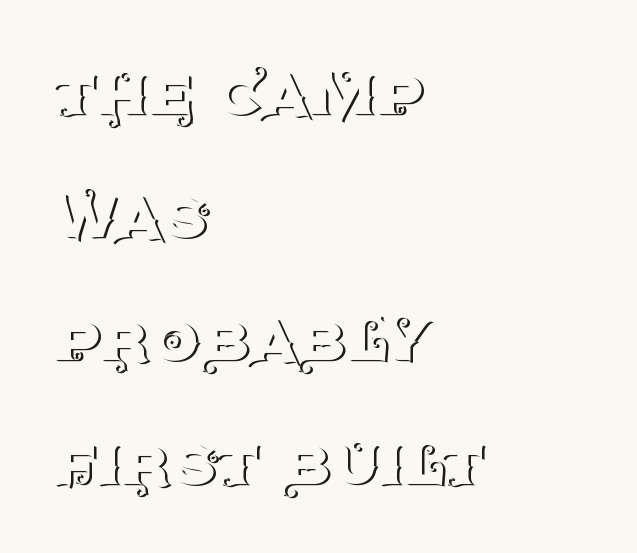
Q: Is the text bold? A: No.
Q: Is the text italic (slanted)? A: No, it is upright.
Q: Is the typeface a serif or a sans-serif typeface? A: Serif.
Q: Is the text underlined? A: No.
Q: How is the paragraph aligned? A: Left-aligned.
Q: Is the spacing between letters normal or unusually wide? A: Normal.
Q: Is the spacing between lines tight, normal or loose? A: Normal.
Q: Width (condensed, normal, or wide)? A: Normal.
Q: Stroke contrast? A: Medium.
Q: x-height? A: Large.
Q: Monospaced? A: No.
